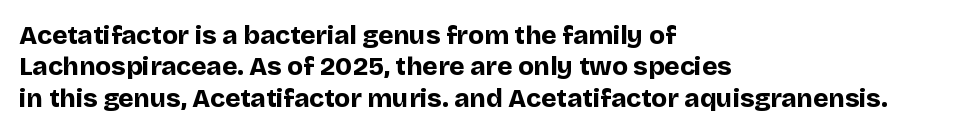
Posture: straight, roman, zero tilt. A student would call this left alignment; a typographer would say flush left, rag right. Rule under the text: the space is simply empty. Between one letter and the next there's only the usual sliver of space. Plenty of ink on the page — the face is bold.
